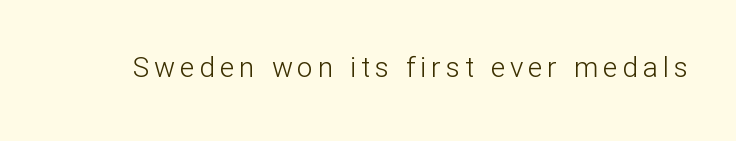
{"serif": "no", "italic": "no", "bold": "no", "weight": "light", "width": "normal", "stroke_contrast": "low", "x_height": "medium", "monospaced": "no", "underline": "no", "glyph_px": 28}
